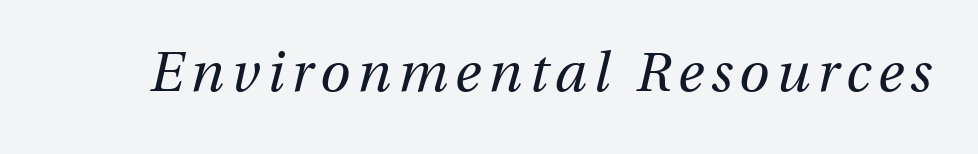
No word sits above an underline. Characters are canted at an angle relative to the baseline's perpendicular. No extra ink here — the face is not bold. The letters advance in unequal steps, a hallmark of proportional type.
